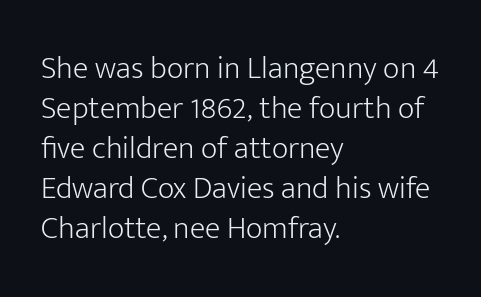
{"serif": "no", "italic": "no", "bold": "no", "weight": "light", "width": "normal", "stroke_contrast": "low", "x_height": "medium", "monospaced": "no", "underline": "no", "align": "left", "line_spacing": "normal", "line_spacing_ratio": 1.25, "letter_spacing": "normal", "letter_spacing_em": 0.0, "glyph_px": 32}
